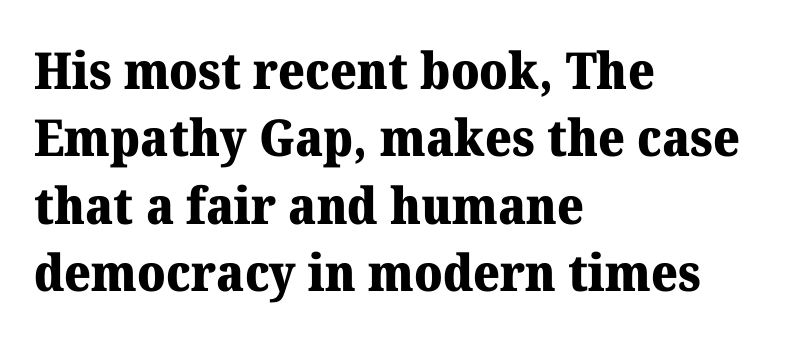
{"serif": "yes", "italic": "no", "bold": "yes", "weight": "heavy", "width": "normal", "stroke_contrast": "medium", "x_height": "medium", "monospaced": "no", "underline": "no", "align": "left", "line_spacing": "normal", "line_spacing_ratio": 1.32, "letter_spacing": "normal", "letter_spacing_em": 0.0, "glyph_px": 51}
